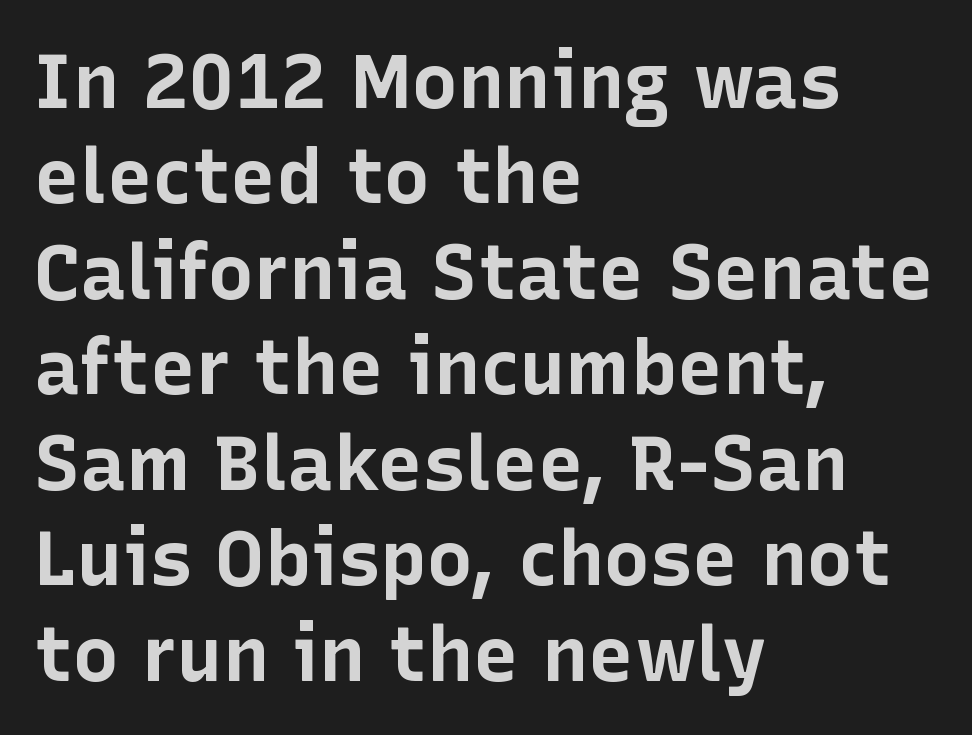
{"serif": "no", "italic": "no", "bold": "yes", "weight": "bold", "width": "normal", "stroke_contrast": "low", "x_height": "medium", "monospaced": "no", "underline": "no", "align": "left", "line_spacing_ratio": 1.24, "letter_spacing": "normal", "letter_spacing_em": 0.0, "glyph_px": 77}
